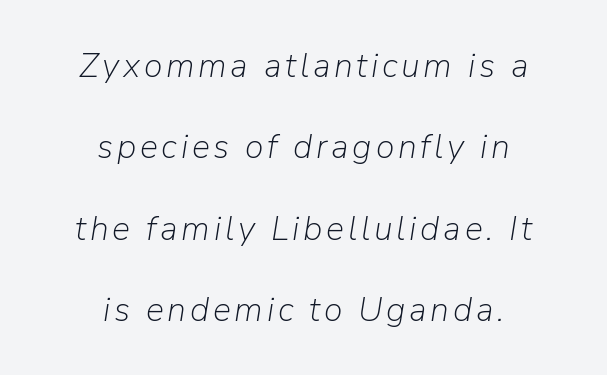
The lines are quadded center. Students, observe: this is what heavily led, spacious text looks like. Proportional: the letters do not fall into vertical columns. Slant detected: the letters are inclined. Is this a heavy cut? Hardly; it is regular or lighter. Plain, unruled lines of type.
